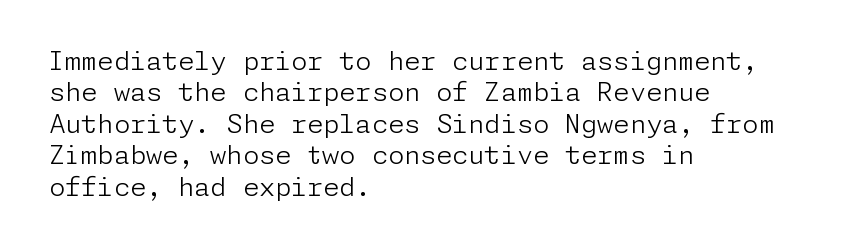
{"italic": "no", "bold": "no", "underline": "no", "align": "left", "line_spacing_ratio": 1.21, "letter_spacing": "normal", "letter_spacing_em": 0.0, "glyph_px": 26}
